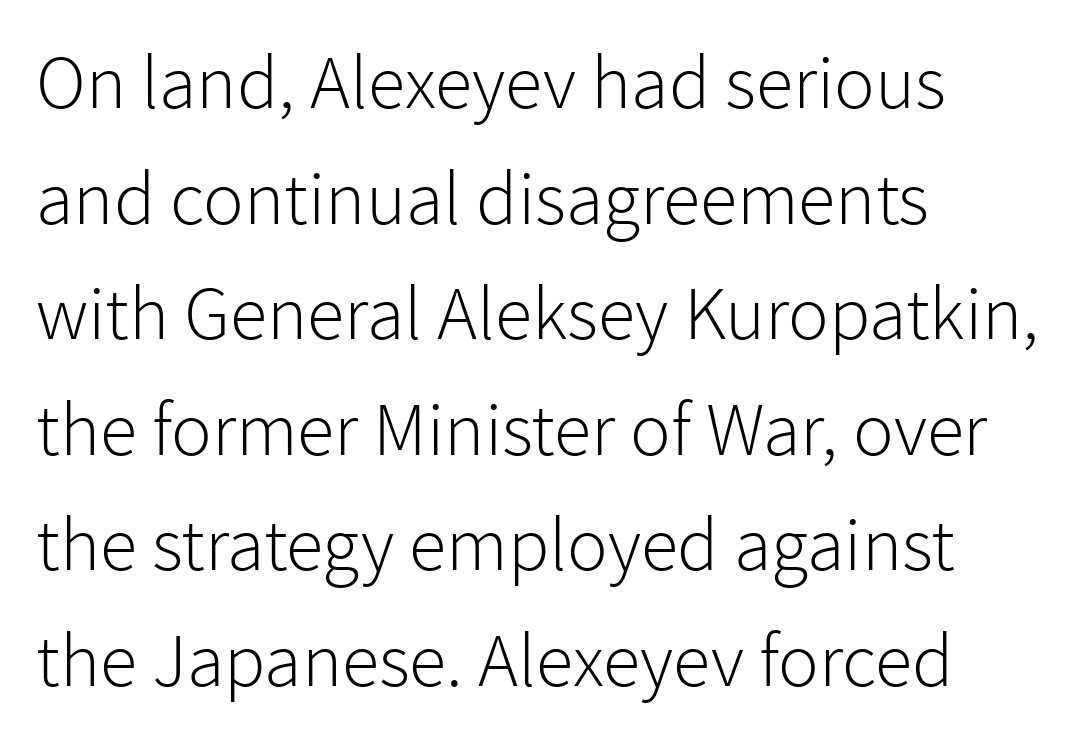
This is sans-serif lettering, the kind often seen on screens and signage. Each letter keeps its own natural width here, so spacing adapts to shape. The font sits on the lighter half of the weight spectrum, regular included. Interline gaps are of average width in this sample. This is the regular roman posture of the typeface. Students, note that the glyphs here touch the page at normal intervals.
